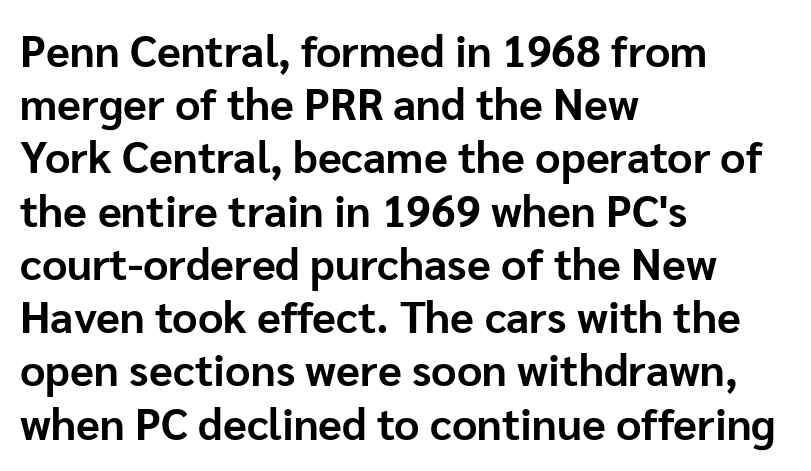
Line starts are locked; line ends wander. Note the varied advance widths — an 'i' is clearly narrower than an 'm'. Tracking value appears to be zero — textbook default spacing. Bold? Absolutely — the strokes are thick and heavy. Does the lettering tilt? It doesn't — this is upright. The characters display no serif detailing; their extremities are plain.
